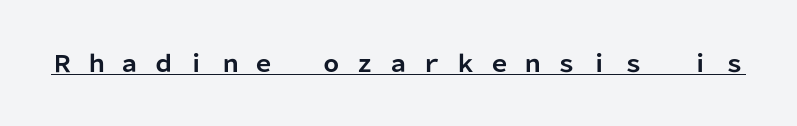
The image shows 23 px bold type, upright; set unusually wide letter spacing (+0.46 em), underlined.
